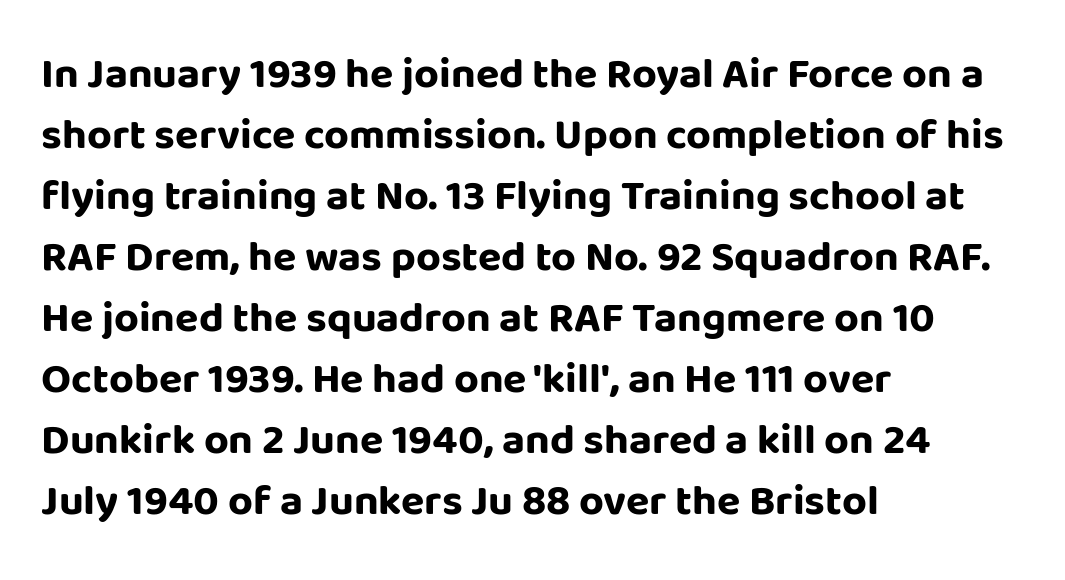
{"serif": "no", "italic": "no", "bold": "yes", "weight": "bold", "width": "normal", "stroke_contrast": "low", "x_height": "large", "monospaced": "no", "underline": "no", "align": "left", "line_spacing": "normal", "line_spacing_ratio": 1.42, "letter_spacing": "normal", "letter_spacing_em": 0.0, "glyph_px": 43}
